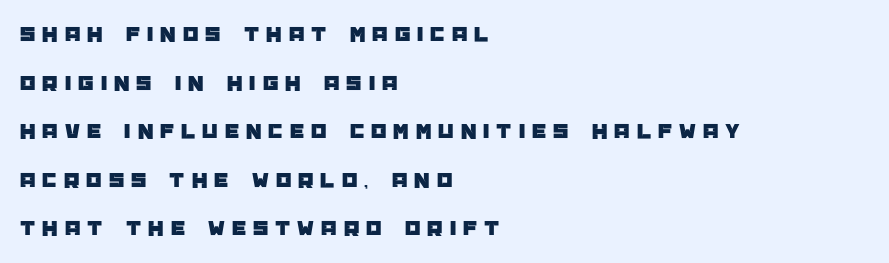
The image shows 22 px text type, upright; set left-aligned, loose line spacing (2.21x), unusually wide letter spacing (+0.32 em), not underlined.
